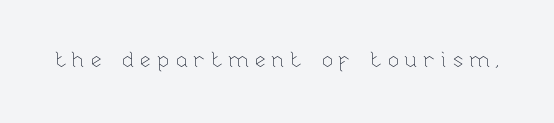
Q: Is the text bold? A: No.
Q: Is the text italic (slanted)? A: No, it is upright.
Q: Is the text underlined? A: No.
Q: Is the spacing between letters normal or unusually wide? A: Unusually wide.
